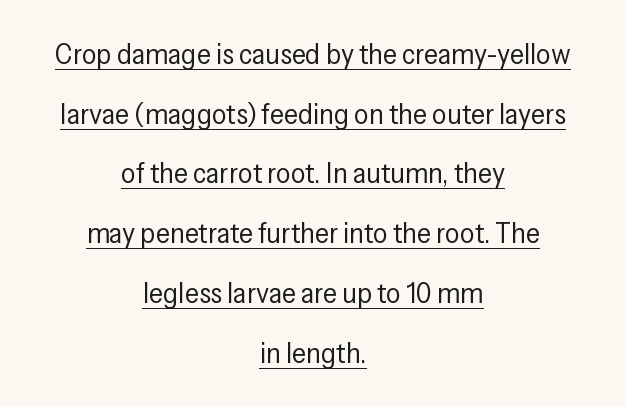
The image shows 29 px regular-weight, condensed sans-serif type, upright; set centered, loose line spacing (2.06x), normal letter spacing, underlined; low stroke contrast and a medium x-height.
